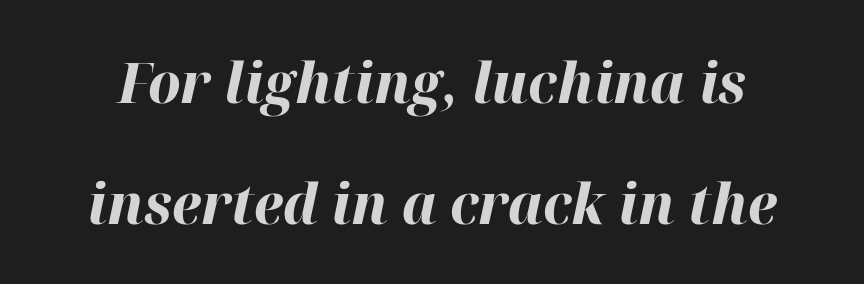
The image shows 56 px bold type, italic (leaning right); set loose line spacing (2.16x), normal letter spacing, not underlined; high stroke contrast and a medium x-height.
